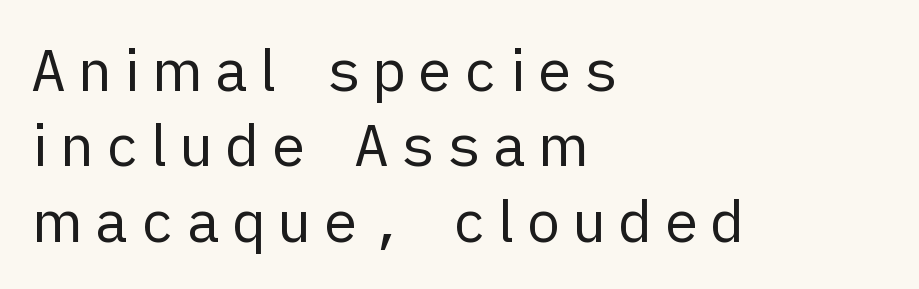
{"serif": "no", "italic": "no", "bold": "no", "weight": "regular", "width": "normal", "stroke_contrast": "low", "x_height": "medium", "monospaced": "no", "underline": "no", "align": "left", "line_spacing": "normal", "line_spacing_ratio": 1.3, "glyph_px": 58}
